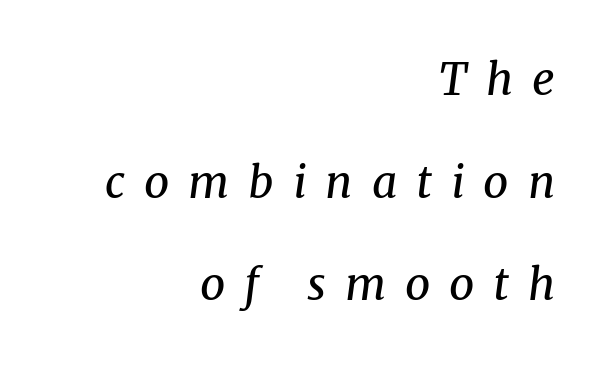
Q: Is the text bold? A: No.
Q: Is the text italic (slanted)? A: Yes, it leans right by about 8 degrees.
Q: Is the typeface a serif or a sans-serif typeface? A: Serif.
Q: Is the text underlined? A: No.
Q: How is the paragraph aligned? A: Right-aligned.
Q: Is the spacing between letters normal or unusually wide? A: Unusually wide.
Q: Is the spacing between lines tight, normal or loose? A: Loose.
Q: Width (condensed, normal, or wide)? A: Normal.
Q: Stroke contrast? A: Medium.
Q: x-height? A: Medium.
Q: Monospaced? A: No.
